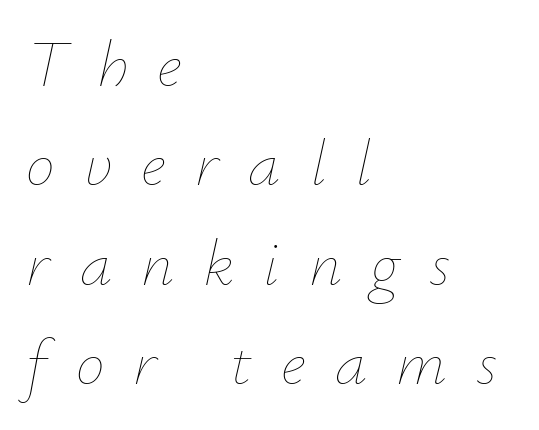
The image shows 65 px thin type, italic (leaning right); set left-aligned, normal line spacing (1.53x), unusually wide letter spacing (+0.45 em), not underlined; low stroke contrast and a small x-height.
